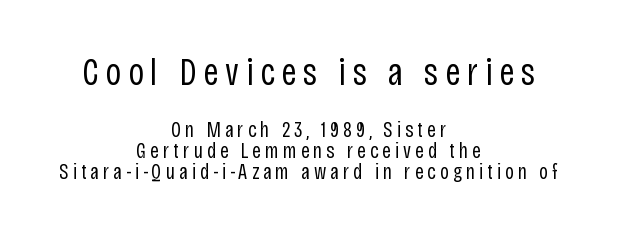
Is there much room between lines? No — they nearly touch. Do the letters lean? They stand straight. These lines are rendered in a variable-pitch font. Unmarked baselines from the first word to the last.
